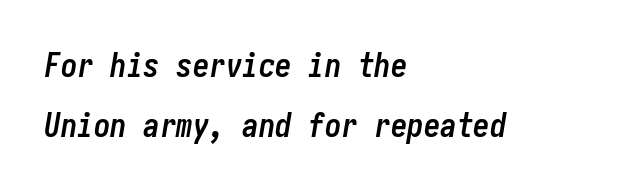
The image shows 33 px semibold, condensed type, italic (leaning right); set left-aligned, line spacing 1.83x, normal letter spacing, not underlined; low stroke contrast and a medium x-height.
